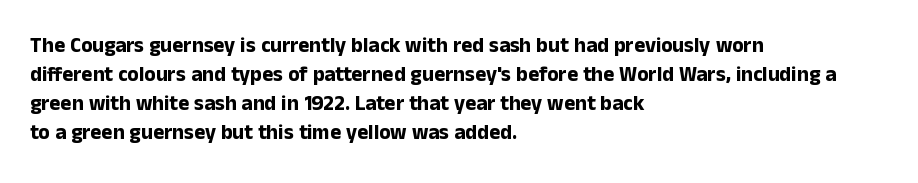
Q: Is the text bold? A: Yes.
Q: Is the text italic (slanted)? A: No, it is upright.
Q: Is the text underlined? A: No.
Q: How is the paragraph aligned? A: Left-aligned.
Q: Is the spacing between letters normal or unusually wide? A: Normal.
Q: Is the spacing between lines tight, normal or loose? A: Normal.
